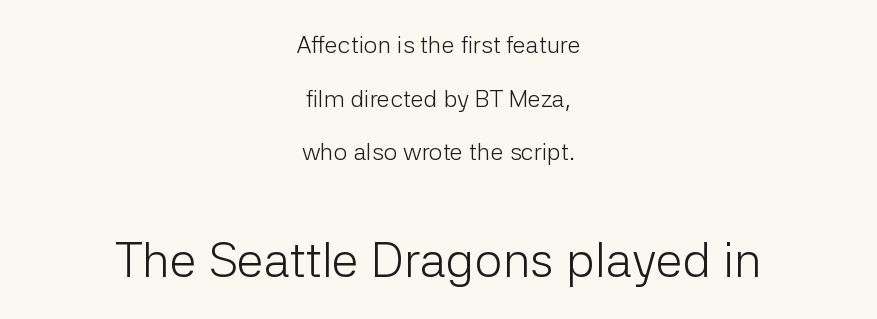
{"serif": "no", "italic": "no", "bold": "no", "weight": "light", "width": "normal", "stroke_contrast": "low", "x_height": "medium", "monospaced": "no", "underline": "no", "align": "center", "line_spacing": "loose", "line_spacing_ratio": 2.23, "letter_spacing": "normal", "letter_spacing_em": 0.0, "larger_block": "second", "size_ratio": 2.04, "glyph_px": 49}
